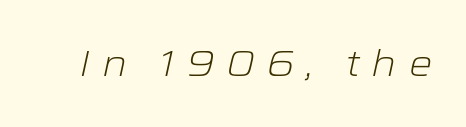
Q: Is the text bold? A: No.
Q: Is the text italic (slanted)? A: Yes, it leans right by about 12 degrees.
Q: Is the text underlined? A: No.
Q: Is the spacing between letters normal or unusually wide? A: Unusually wide.
Q: Width (condensed, normal, or wide)? A: Wide.
Q: Stroke contrast? A: Low.
Q: x-height? A: Medium.
Q: Monospaced? A: No.
